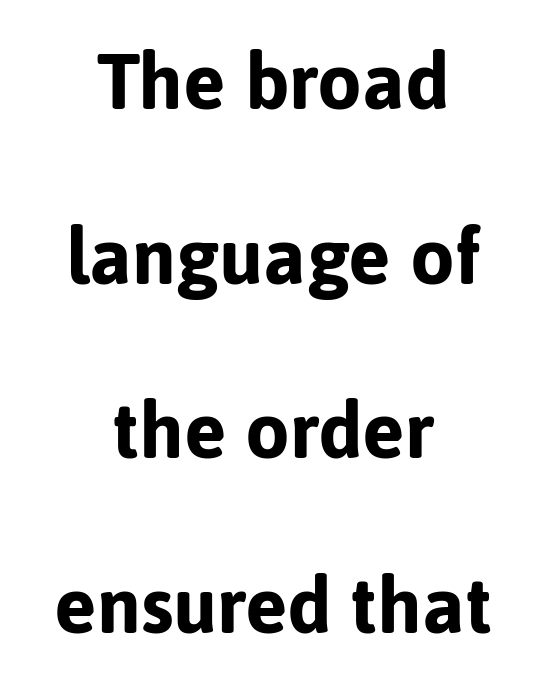
The axis of the letterforms is exactly vertical. Observe the absence of serifs on each vertical stroke in this sample. Leading is clearly above the norm, producing a sparse column. Compared with a flush-left layout, this one balances lines on the center instead. The passage shown is not underscored anywhere.
